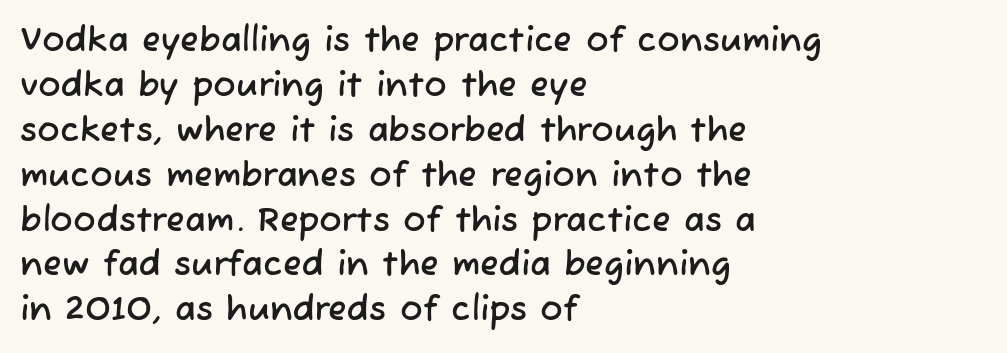
A typesetter would call this proportional, since set widths differ per character. A typesetter would call this leading conventional body-copy spacing. Letters rest on an invisible, unmarked baseline. Does extra space separate the letters? No, they use regular spacing. The letters carry no serifs — their stems end cleanly without finishing strokes. This sample is left-justified, so line endings fall wherever the words run out.
